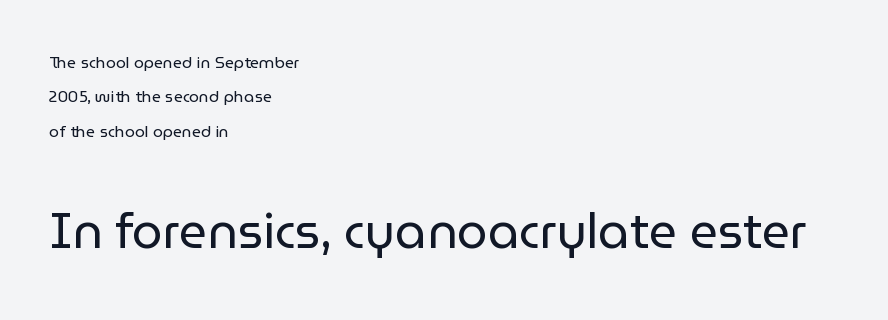
Leading is clearly above the norm, producing a sparse column. The rendering enlarges the type as you move from the upper chunk to the lower. Ordinary non-slanted type is in use. In CSS terms this would be text-align: left. This sample uses plain, unmodified letter spacing. The rendering shows plain stroke endings on the letterforms — a sans-serif design.
